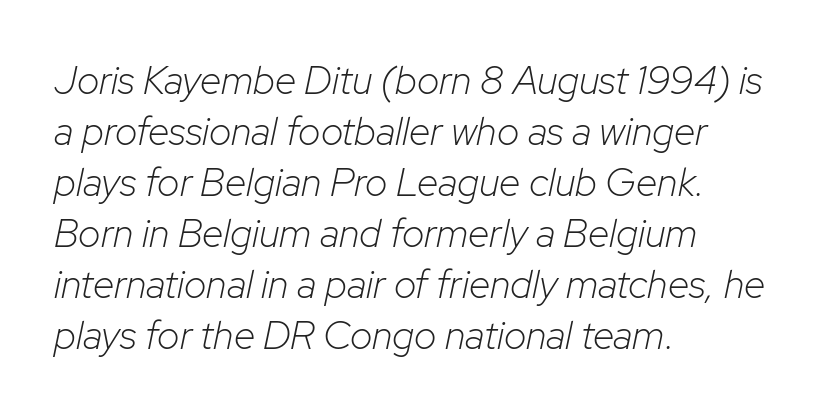
In terms of leading, this rendering sits right in the middle. Tall strokes in this sample are angled rather than plumb. The typesetter chose a ragged-right arrangement here. Tracking here is standard; glyphs follow each other at the usual distance. Type without underlining.
